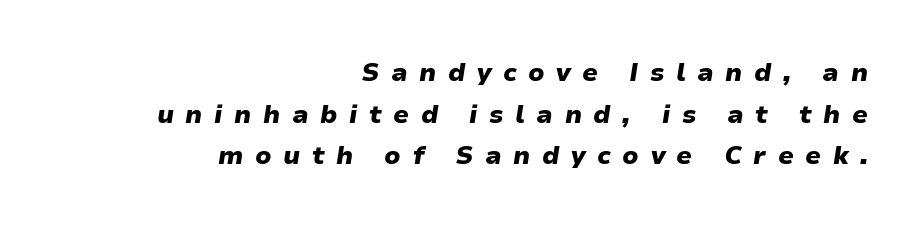
One-word summary of the alignment: right. If you drew a line through each stem, it would be angled. Does the leading feel generous? No, just average. The strip under each line holds only bare page.
